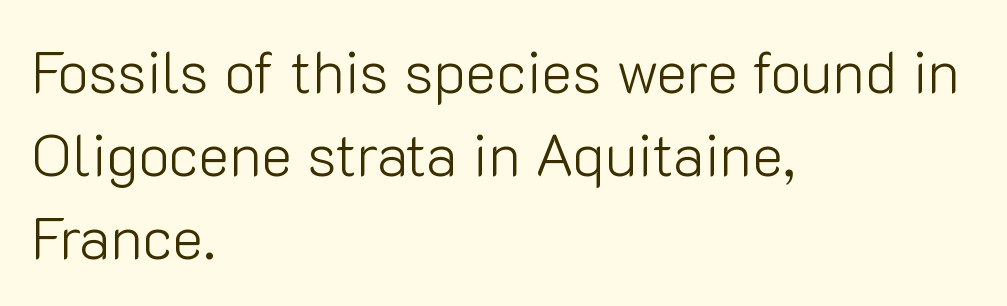
The image shows 59 px light sans-serif type, upright; set left-aligned, normal line spacing (1.41x), normal letter spacing, not underlined; low stroke contrast and a medium x-height.
